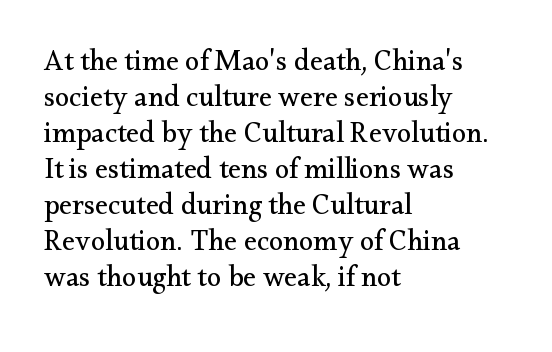
{"serif": "yes", "italic": "no", "bold": "no", "weight": "regular", "width": "normal", "stroke_contrast": "medium", "x_height": "small", "monospaced": "no", "underline": "no", "align": "left", "line_spacing_ratio": 1.24, "letter_spacing": "normal", "letter_spacing_em": 0.0, "glyph_px": 29}
